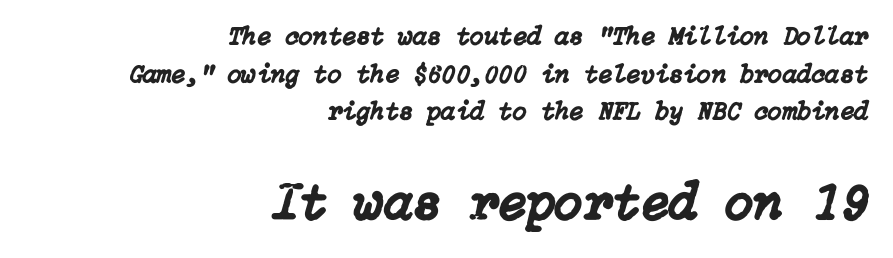
The image shows 52 px text type, italic (leaning right); set right-aligned, normal line spacing (1.45x), normal letter spacing, not underlined; the second (bottom) block is 2.0x larger; low stroke contrast and a medium x-height.
